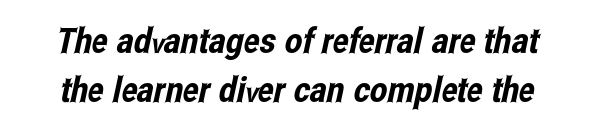
Q: Is the typeface a serif or a sans-serif typeface? A: Sans-serif.
Q: Is the text underlined? A: No.
Q: Is the spacing between letters normal or unusually wide? A: Normal.
Q: Is the spacing between lines tight, normal or loose? A: Normal.
Q: Width (condensed, normal, or wide)? A: Condensed.
Q: Stroke contrast? A: Low.
Q: x-height? A: Medium.
Q: Monospaced? A: No.
